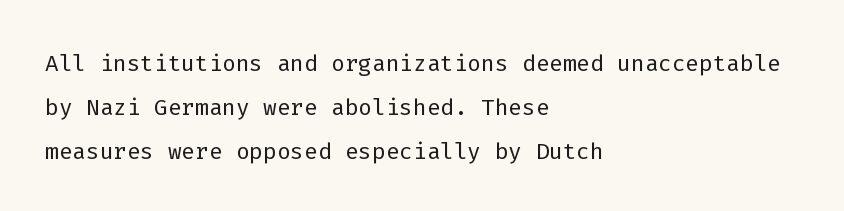
Q: Is the text bold? A: No.
Q: Is the text italic (slanted)? A: No, it is upright.
Q: Is the typeface a serif or a sans-serif typeface? A: Sans-serif.
Q: Is the text underlined? A: No.
Q: How is the paragraph aligned? A: Left-aligned.
Q: Is the spacing between letters normal or unusually wide? A: Normal.
Q: Is the spacing between lines tight, normal or loose? A: Normal.
Q: Width (condensed, normal, or wide)? A: Normal.
Q: Stroke contrast? A: Low.
Q: x-height? A: Medium.
Q: Monospaced? A: Yes.
